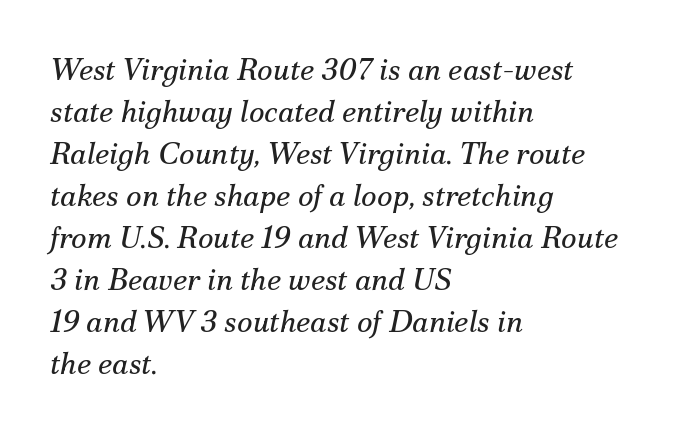
Q: Is the text bold? A: No.
Q: Is the text italic (slanted)? A: Yes, it leans right by about 12 degrees.
Q: Is the typeface a serif or a sans-serif typeface? A: Serif.
Q: Is the text underlined? A: No.
Q: How is the paragraph aligned? A: Left-aligned.
Q: Is the spacing between letters normal or unusually wide? A: Normal.
Q: Is the spacing between lines tight, normal or loose? A: Normal.
Q: Width (condensed, normal, or wide)? A: Normal.
Q: Stroke contrast? A: Medium.
Q: x-height? A: Small.
Q: Monospaced? A: No.
